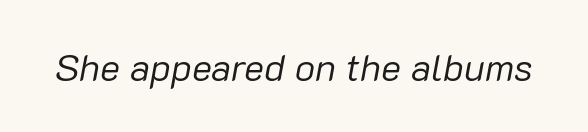
The image shows 38 px regular-weight type, italic (leaning right); set normal letter spacing, not underlined; low stroke contrast and a medium x-height.
